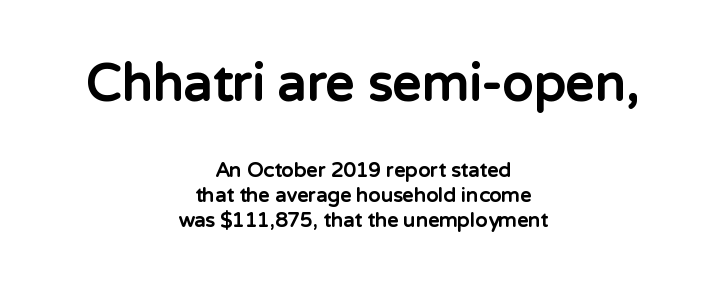
The image shows 51 px bold sans-serif type, upright; set centered, normal line spacing (1.25x), normal letter spacing, not underlined; the first (top) block is 2.55x larger; low stroke contrast and a medium x-height.
